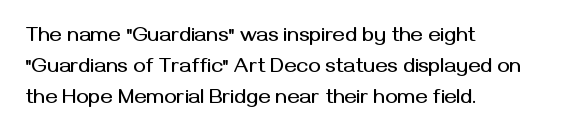
There is no visible air inserted between adjacent glyphs. Alignment: flush left. The words here are not underlined. The axis of the letterforms is exactly vertical. The designer left line spacing at the default.
